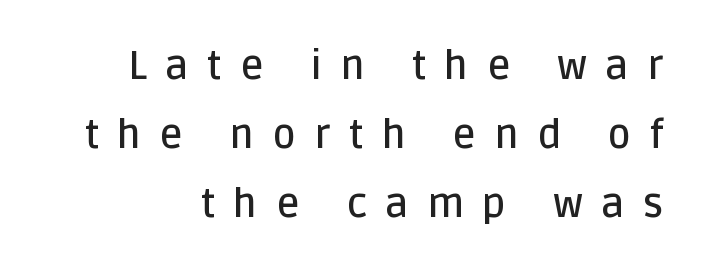
Someone cranked the tracking dial way up on this one. The lettering holds an erect, upright posture throughout. Semibold letterforms, between regular and bold. The rendering uses natural spacing where letterforms have individual widths. The characters display no serif detailing; their extremities are plain.
